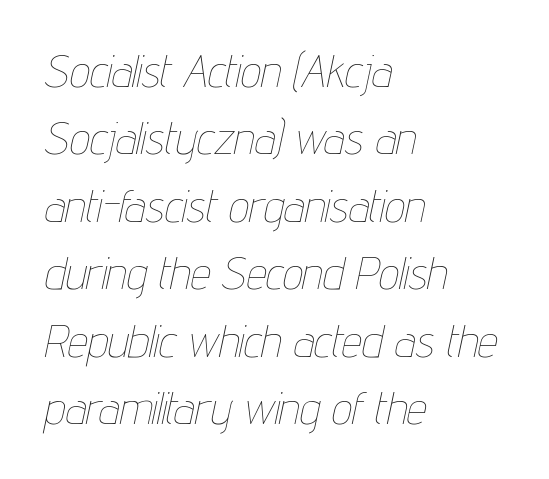
Q: Is the text bold? A: No.
Q: Is the text italic (slanted)? A: Yes, it leans right by about 12 degrees.
Q: Is the text underlined? A: No.
Q: How is the paragraph aligned? A: Left-aligned.
Q: Is the spacing between letters normal or unusually wide? A: Normal.
Q: Is the spacing between lines tight, normal or loose? A: Normal.
Q: Width (condensed, normal, or wide)? A: Condensed.
Q: Stroke contrast? A: Low.
Q: x-height? A: Medium.
Q: Monospaced? A: No.
